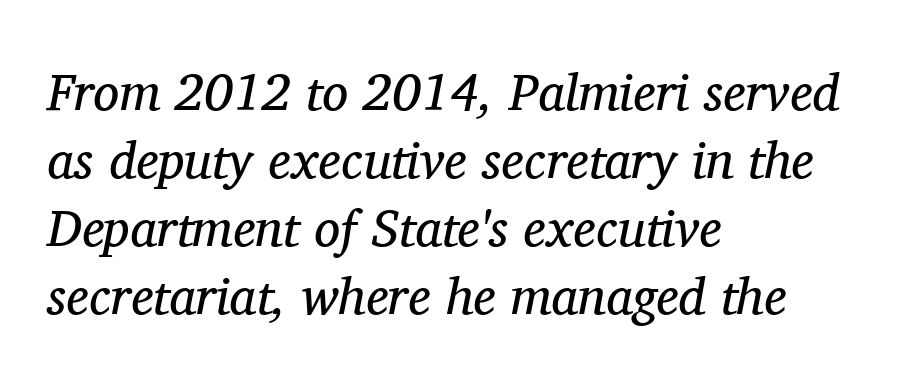
The image shows 52 px regular-weight serif type, italic (leaning right); set left-aligned, normal line spacing (1.31x), normal letter spacing, not underlined; medium stroke contrast and a medium x-height.
